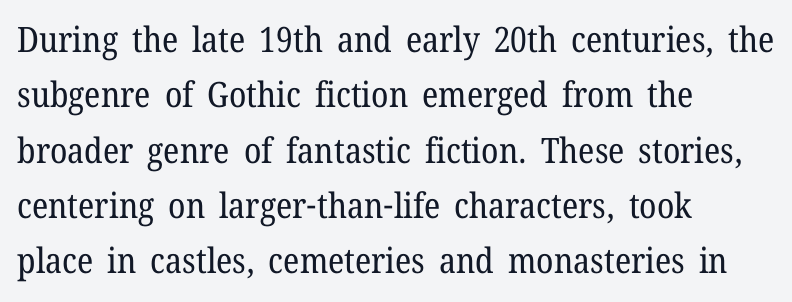
The image shows 35 px regular-weight serif type, upright; set left-aligned, normal line spacing (1.58x), normal letter spacing, not underlined; low stroke contrast and a medium x-height.
